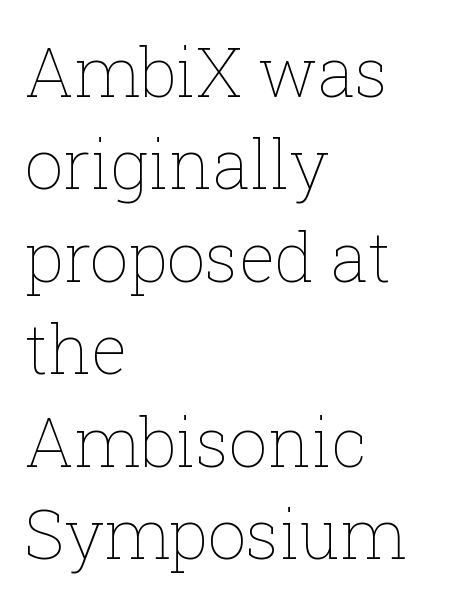
{"italic": "no", "bold": "no", "weight": "thin", "width": "normal", "stroke_contrast": "low", "x_height": "medium", "monospaced": "no", "underline": "no", "align": "left", "line_spacing": "normal", "line_spacing_ratio": 1.36, "letter_spacing": "normal", "letter_spacing_em": 0.0, "glyph_px": 68}
